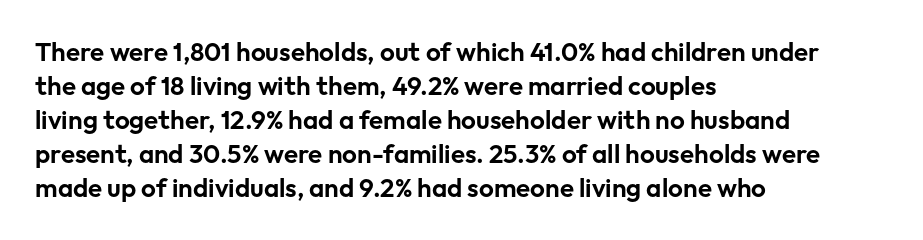
Q: Is the text italic (slanted)? A: No, it is upright.
Q: Is the text underlined? A: No.
Q: How is the paragraph aligned? A: Left-aligned.
Q: Is the spacing between letters normal or unusually wide? A: Normal.
Q: Is the spacing between lines tight, normal or loose? A: Normal.
